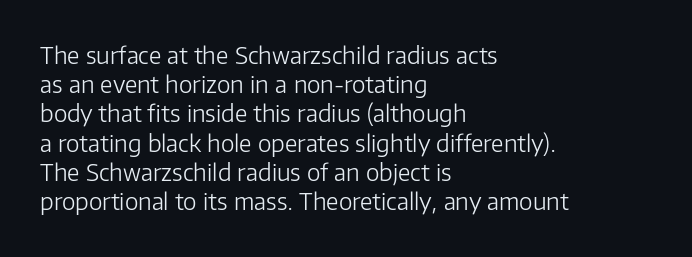
Q: Is the text bold? A: No.
Q: Is the text italic (slanted)? A: No, it is upright.
Q: Is the text underlined? A: No.
Q: How is the paragraph aligned? A: Left-aligned.
Q: Is the spacing between letters normal or unusually wide? A: Normal.
Q: Is the spacing between lines tight, normal or loose? A: Normal.
